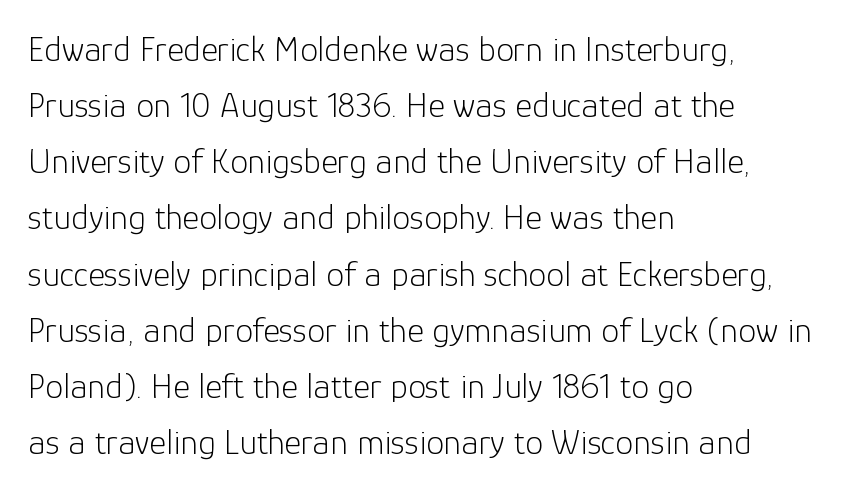
The image shows 36 px light sans-serif type, upright; set left-aligned, normal line spacing (1.56x), normal letter spacing, not underlined; low stroke contrast and a medium x-height.
